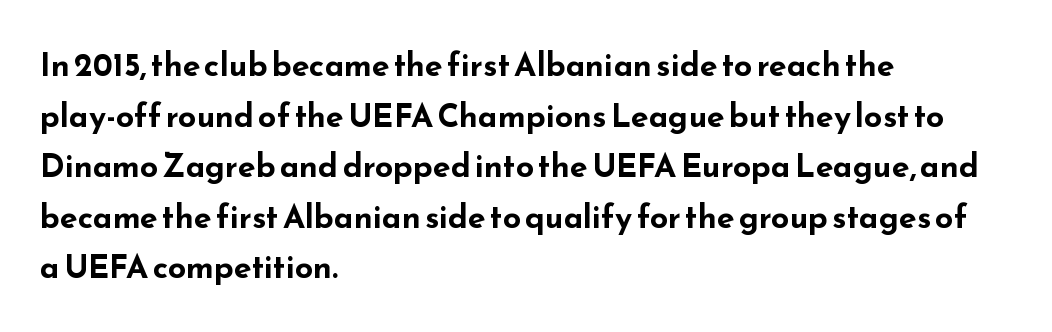
{"serif": "no", "italic": "no", "bold": "yes", "weight": "bold", "width": "wide", "stroke_contrast": "low", "x_height": "small", "monospaced": "no", "underline": "no", "align": "left", "line_spacing": "normal", "line_spacing_ratio": 1.58, "letter_spacing": "normal", "letter_spacing_em": 0.0, "glyph_px": 32}
